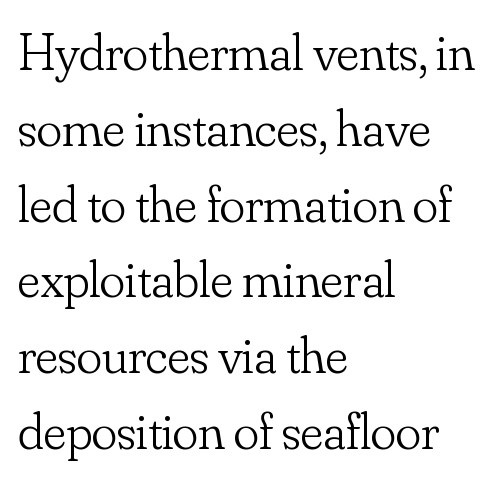
Q: Is the text bold? A: No.
Q: Is the text italic (slanted)? A: No, it is upright.
Q: Is the typeface a serif or a sans-serif typeface? A: Serif.
Q: Is the text underlined? A: No.
Q: How is the paragraph aligned? A: Left-aligned.
Q: Is the spacing between letters normal or unusually wide? A: Normal.
Q: Is the spacing between lines tight, normal or loose? A: Normal.
Q: Width (condensed, normal, or wide)? A: Normal.
Q: Stroke contrast? A: Low.
Q: x-height? A: Small.
Q: Monospaced? A: No.
